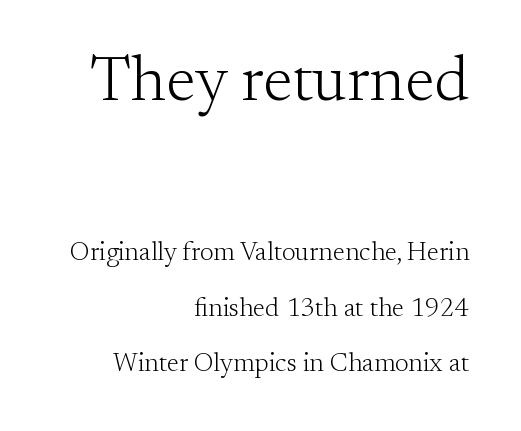
The image shows 64 px light serif type, upright; set right-aligned, loose line spacing (2.14x), normal letter spacing, not underlined; the first (top) block is 2.46x larger; medium stroke contrast and a small x-height.
